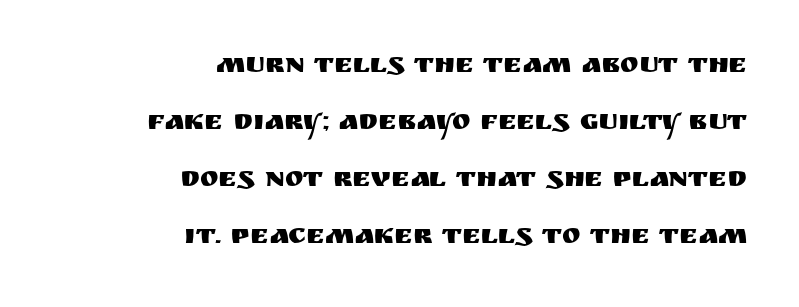
Designer's note — italics off, roman on. Tracking here is standard; glyphs follow each other at the usual distance. Summary of vertical rhythm: relaxed, with wide interline spacing. All the whitespace from short lines collects on the left. Nothing sits at the stroke ends, so this counts as sans-serif. Note the varied advance widths — an 'i' is clearly narrower than an 'm'.
